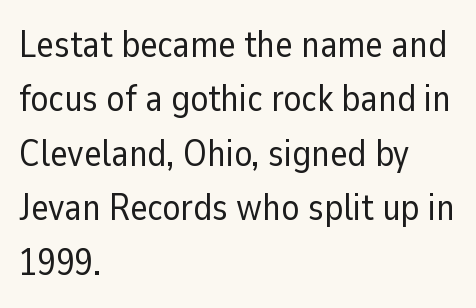
Is this a fixed-width face? No — the glyphs have proportional, varying widths. Bare-footed words on every line. Serifs: no, the terminals of the letterforms are clean. Default kerning and tracking; the words read as compact shapes. Notice how the stems are strictly vertical — no italics here.
